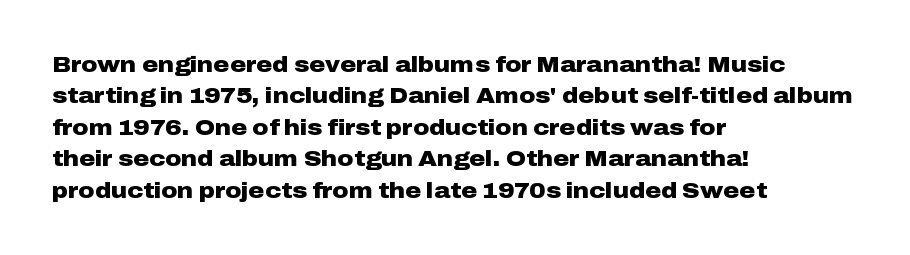
The vertical gap from one line to the next is medium. Bold? Absolutely — the strokes are thick and heavy. Plain, unruled lines of type. The ragged edge is on the right, which tells us the setting is flush left.
